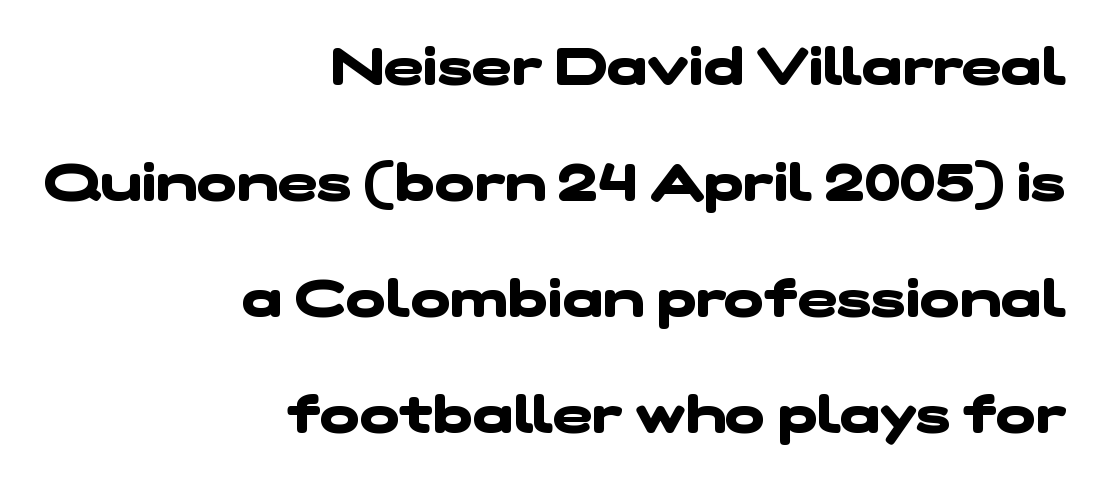
{"serif": "no", "bold": "yes", "weight": "heavy", "width": "wide", "stroke_contrast": "low", "x_height": "medium", "monospaced": "no", "underline": "no", "align": "right", "line_spacing": "loose", "line_spacing_ratio": 2.19, "letter_spacing": "normal", "letter_spacing_em": 0.0, "glyph_px": 53}
